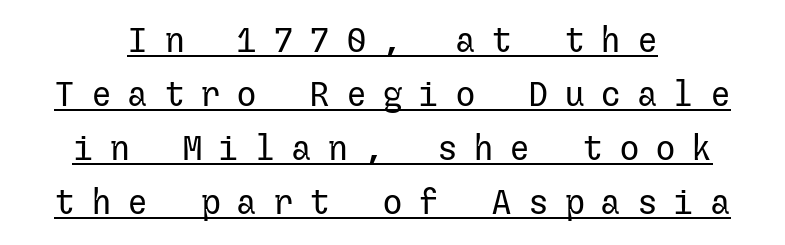
Q: Is the text bold? A: No.
Q: Is the text italic (slanted)? A: No, it is upright.
Q: Is the typeface a serif or a sans-serif typeface? A: Sans-serif.
Q: Is the text underlined? A: Yes.
Q: How is the paragraph aligned? A: Centered.
Q: Is the spacing between letters normal or unusually wide? A: Unusually wide.
Q: Is the spacing between lines tight, normal or loose? A: Normal.
Q: Width (condensed, normal, or wide)? A: Normal.
Q: Stroke contrast? A: Low.
Q: x-height? A: Medium.
